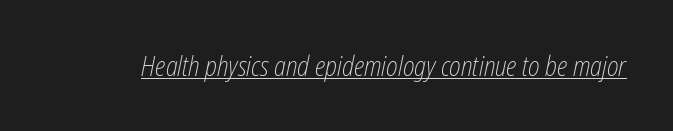
The image shows 27 px text type, italic (leaning right); set normal letter spacing, underlined.
